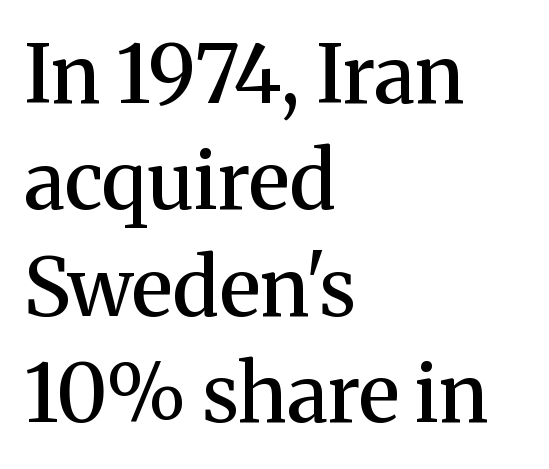
{"serif": "yes", "italic": "no", "bold": "semi", "weight": "semibold", "width": "normal", "stroke_contrast": "medium", "x_height": "medium", "monospaced": "no", "underline": "no", "align": "left", "line_spacing": "normal", "line_spacing_ratio": 1.33, "letter_spacing": "normal", "letter_spacing_em": 0.0, "glyph_px": 80}
